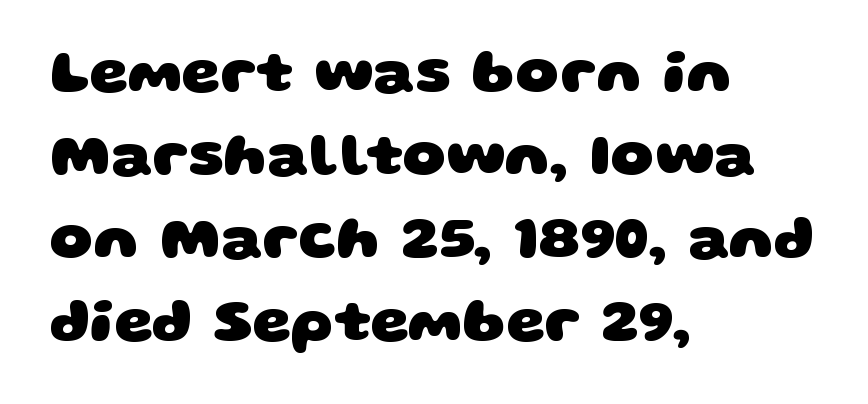
The image shows 61 px heavy, wide sans-serif type; set left-aligned, normal line spacing (1.36x), normal letter spacing, not underlined; low stroke contrast and a large x-height.
